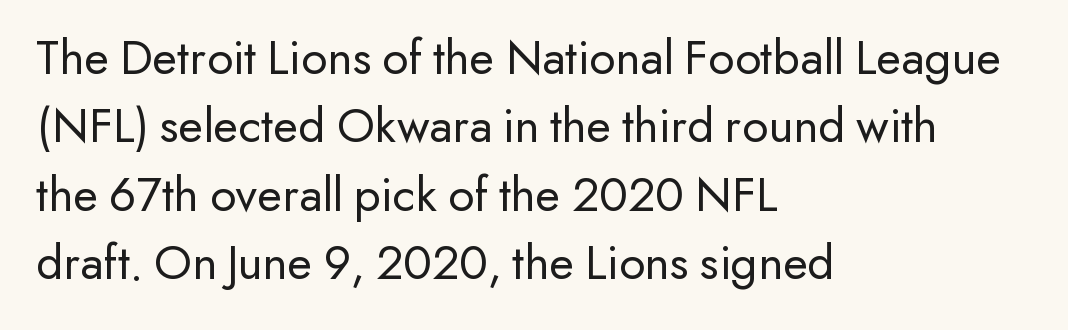
The passage shown is typed in a proportional face where columns would drift. Stems and bowls with no extra thickness — not bold. The string is rendered with underlining switched off. Is there any slant? The stems are plumb. Is there much room between lines? A standard amount, neither cramped nor airy.
